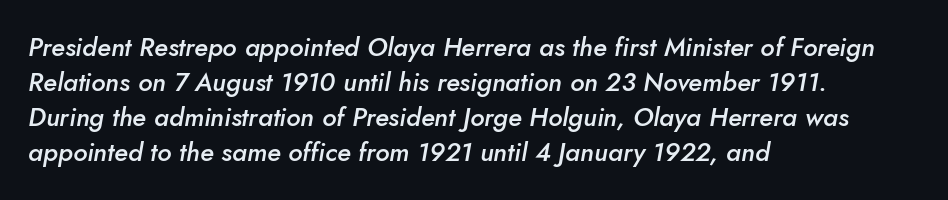
The image shows 26 px text type, italic (leaning right); set left-aligned, normal line spacing (1.35x), normal letter spacing, not underlined.
